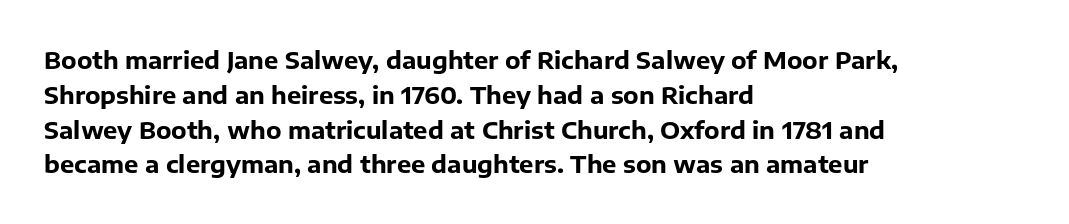
The image shows 24 px bold type, upright; set left-aligned, normal line spacing (1.45x), normal letter spacing, not underlined.
